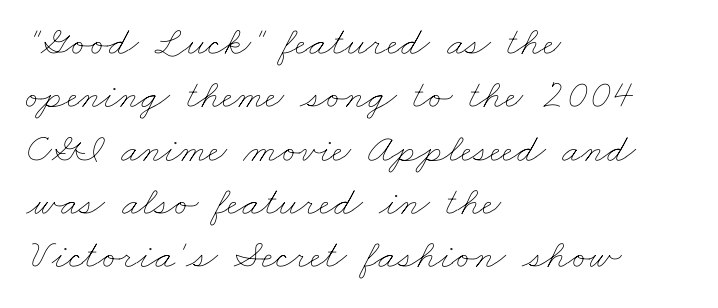
{"bold": "no", "weight": "thin", "width": "wide", "stroke_contrast": "low", "x_height": "small", "monospaced": "no", "underline": "no", "align": "left", "line_spacing": "normal", "line_spacing_ratio": 1.3, "letter_spacing": "normal", "letter_spacing_em": 0.0, "glyph_px": 41}
